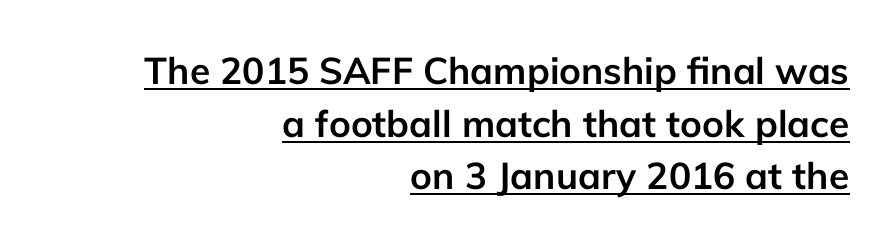
Q: Is the text bold? A: Yes.
Q: Is the text italic (slanted)? A: No, it is upright.
Q: Is the typeface a serif or a sans-serif typeface? A: Sans-serif.
Q: Is the text underlined? A: Yes.
Q: How is the paragraph aligned? A: Right-aligned.
Q: Is the spacing between letters normal or unusually wide? A: Normal.
Q: Is the spacing between lines tight, normal or loose? A: Normal.
Q: Width (condensed, normal, or wide)? A: Normal.
Q: Stroke contrast? A: Low.
Q: x-height? A: Medium.
Q: Monospaced? A: No.
